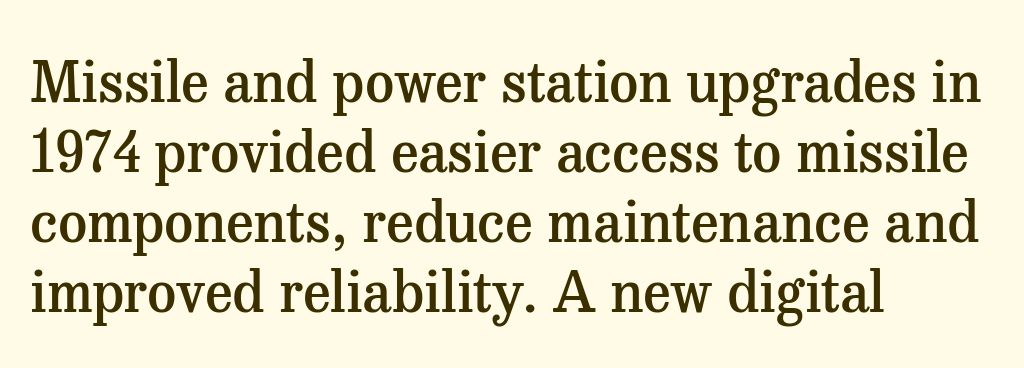
{"serif": "yes", "italic": "no", "bold": "semi", "weight": "semibold", "width": "normal", "stroke_contrast": "medium", "x_height": "medium", "monospaced": "no", "underline": "no", "align": "left", "line_spacing_ratio": 1.23, "letter_spacing": "normal", "letter_spacing_em": 0.0, "glyph_px": 57}
